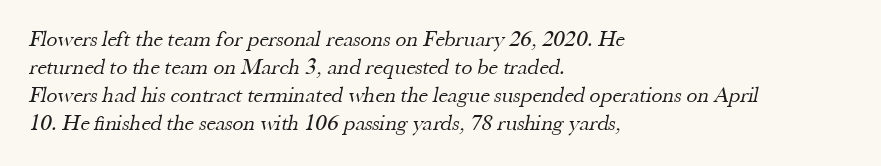
{"bold": "no", "underline": "no", "align": "left", "line_spacing": "normal", "line_spacing_ratio": 1.27, "letter_spacing": "normal", "letter_spacing_em": 0.0, "glyph_px": 22}
